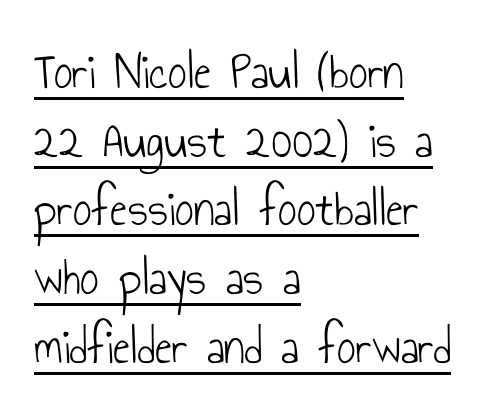
Think of a printed novel: that variable character pitch is what you see here. Compared with a typical body face, this is equally light or lighter still. A typesetter would call this leading conventional body-copy spacing. These lines are composed in type without serifs. The ragged edge is on the right, which tells us the setting is flush left.
